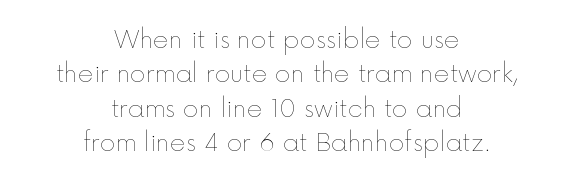
{"italic": "no", "bold": "no", "underline": "no", "align": "center", "line_spacing": "normal", "line_spacing_ratio": 1.43, "letter_spacing": "normal", "letter_spacing_em": 0.0, "glyph_px": 24}
